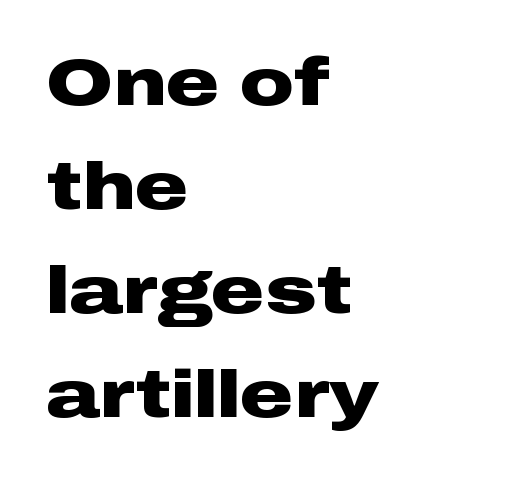
The image shows 67 px heavy, wide sans-serif type, upright; set left-aligned, normal line spacing (1.55x), normal letter spacing, not underlined; low stroke contrast and a medium x-height.
